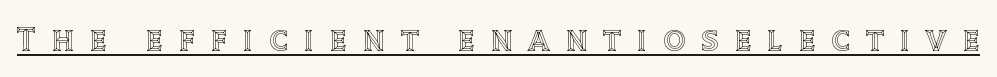
{"italic": "no", "width": "normal", "x_height": "large", "monospaced": "no", "underline": "yes", "letter_spacing": "wide", "letter_spacing_em": 0.45, "glyph_px": 35}
